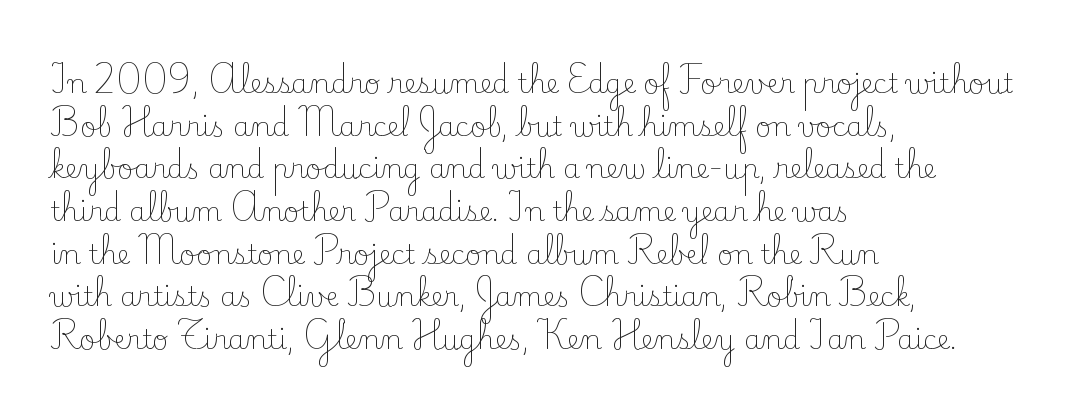
The image shows 27 px text type, upright; set left-aligned, normal line spacing (1.58x), normal letter spacing, not underlined.
